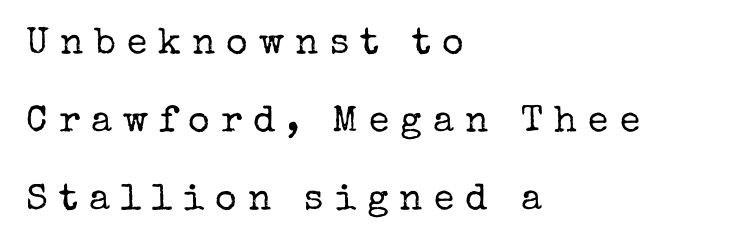
Every row of glyphs begins at an identical x-position on the left. Does the type have serifs? Yes, each stem ends in a small foot. Stroke thickness stays within the range of a standard reading face or lighter. Italic: no, the glyphs are upright roman. The space between consecutive lines is lavish.
